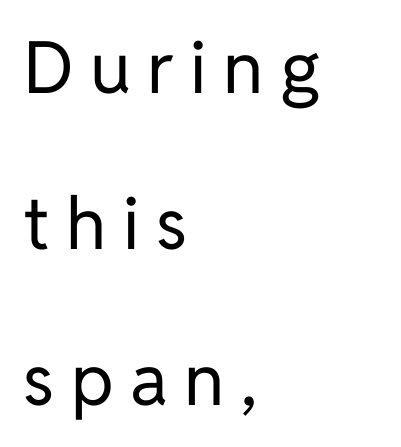
The image shows 72 px regular-weight sans-serif type, upright; set left-aligned, loose line spacing (2.17x), unusually wide letter spacing (+0.23 em), not underlined; low stroke contrast and a medium x-height.
